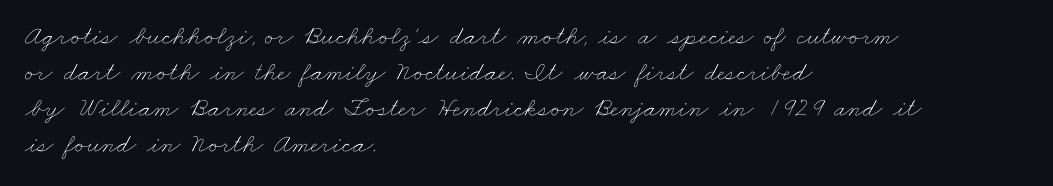
Q: Is the text bold? A: No.
Q: Is the text underlined? A: No.
Q: How is the paragraph aligned? A: Left-aligned.
Q: Is the spacing between letters normal or unusually wide? A: Normal.
Q: Is the spacing between lines tight, normal or loose? A: Normal.
